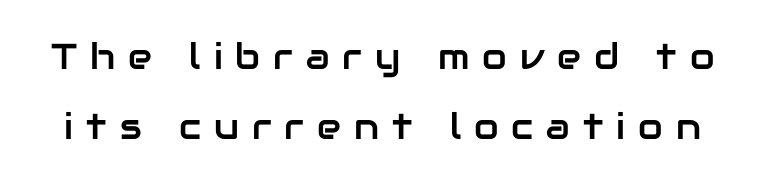
Q: Is the text italic (slanted)? A: No, it is upright.
Q: Is the typeface a serif or a sans-serif typeface? A: Sans-serif.
Q: Is the text underlined? A: No.
Q: Is the spacing between letters normal or unusually wide? A: Unusually wide.
Q: Is the spacing between lines tight, normal or loose? A: Loose.
Q: Width (condensed, normal, or wide)? A: Normal.
Q: Stroke contrast? A: Low.
Q: x-height? A: Medium.
Q: Monospaced? A: No.
